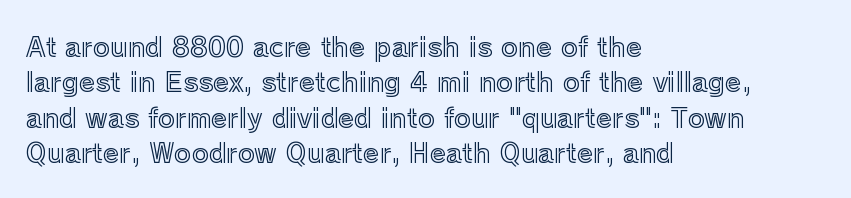
{"italic": "no", "underline": "no", "align": "left", "line_spacing": "normal", "line_spacing_ratio": 1.36, "letter_spacing": "normal", "letter_spacing_em": 0.0, "glyph_px": 26}
